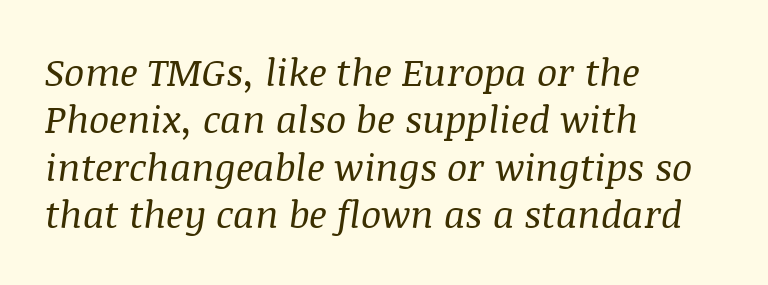
The rendering shows small feet on the letterforms — a serif design. Would a proofreader flag this as italicized? Yes. These lines are rendered in a variable-pitch font. The compositor pushed each line to the left boundary. How are the letters spaced? Ordinarily, with no added tracking.
